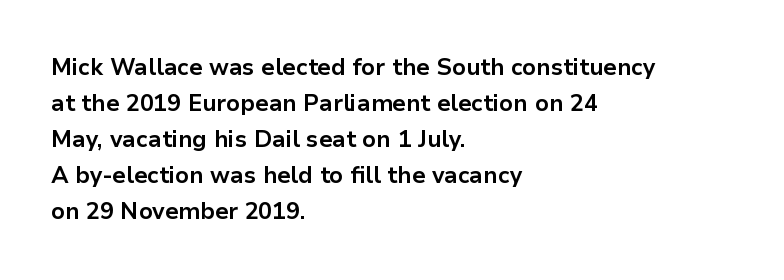
Notice how descenders clear the ascenders below comfortably — that's standard leading. The sample has been set heavy, in full bold. Italic? Not at all — the glyphs are vertical. A bare baseline throughout the passage. The rag falls on the right side of this text block. Inter-character spacing is left at the font's built-in metrics.
